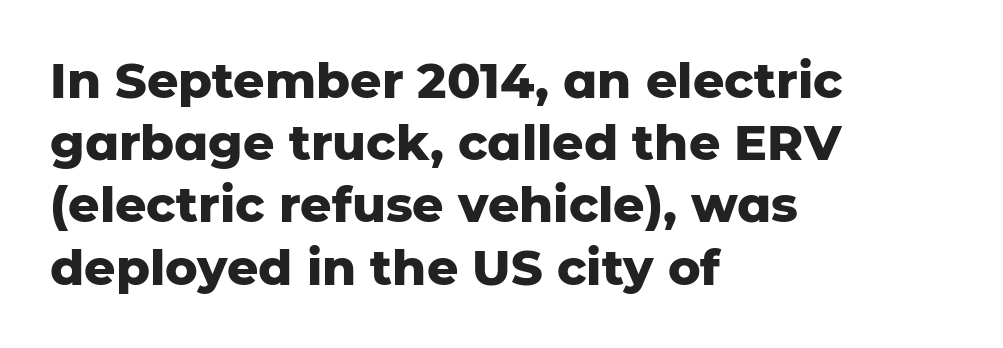
The image shows 49 px heavy sans-serif type, upright; set left-aligned, normal line spacing (1.27x), normal letter spacing, not underlined; low stroke contrast and a medium x-height.
